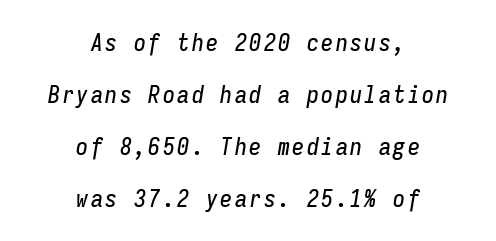
The setting favours the middle, as headings and verse often do. If you measured baseline to baseline, you'd find a long distance. Notice how the stems are inclined rather than vertical — that's the hallmark of italics. The specimen omits any rule beneath the text block's lines.
